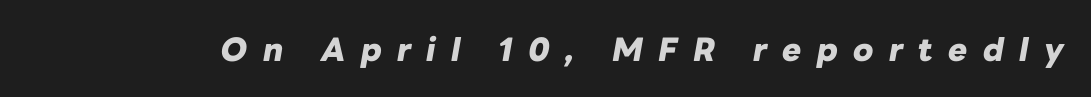
Note the varied advance widths — an 'i' is clearly narrower than an 'm'. Looking at the ascenders, they clearly lean. Descenders are the only things crossing below the line. I'd describe the lettering as bold — thick and assertive. The horizontal fit of the characters is loose and conspicuously gappy.
